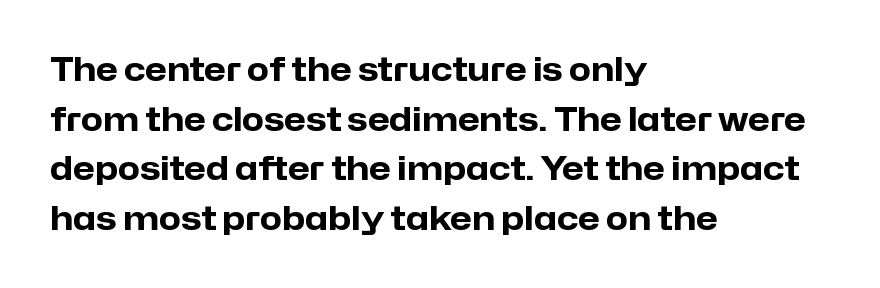
{"serif": "no", "italic": "no", "bold": "yes", "weight": "heavy", "width": "normal", "stroke_contrast": "low", "x_height": "medium", "monospaced": "no", "underline": "no", "align": "left", "line_spacing": "normal", "line_spacing_ratio": 1.55, "letter_spacing": "normal", "letter_spacing_em": 0.0, "glyph_px": 32}
